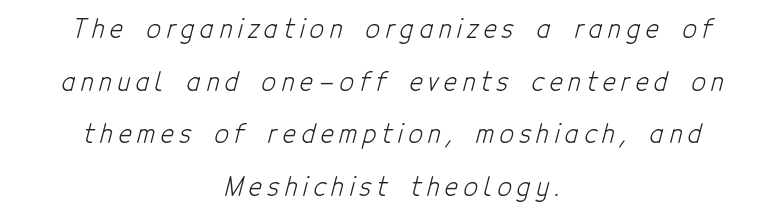
Q: Is the text bold? A: No.
Q: Is the text underlined? A: No.
Q: How is the paragraph aligned? A: Centered.
Q: Is the spacing between letters normal or unusually wide? A: Unusually wide.
Q: Is the spacing between lines tight, normal or loose? A: Loose.
